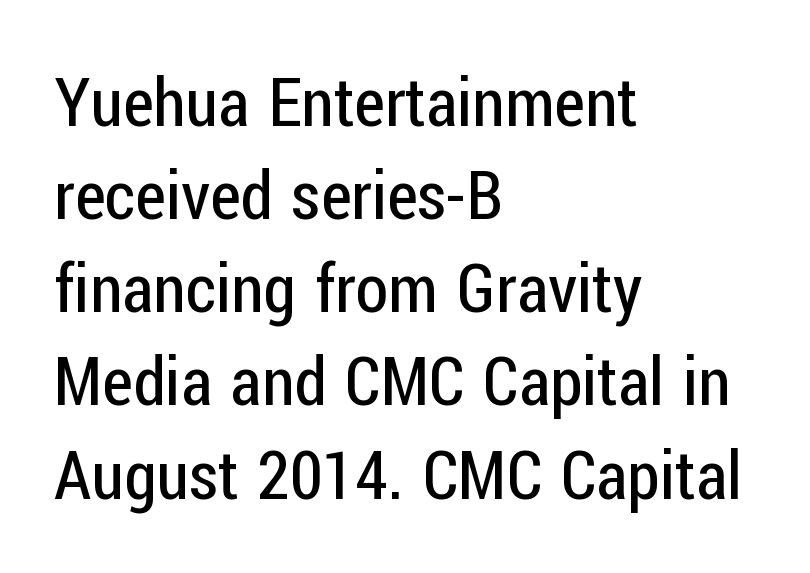
{"serif": "no", "italic": "no", "bold": "no", "weight": "regular", "width": "condensed", "stroke_contrast": "low", "x_height": "medium", "monospaced": "no", "underline": "no", "align": "left", "line_spacing": "normal", "line_spacing_ratio": 1.39, "letter_spacing": "normal", "letter_spacing_em": 0.0, "glyph_px": 67}
